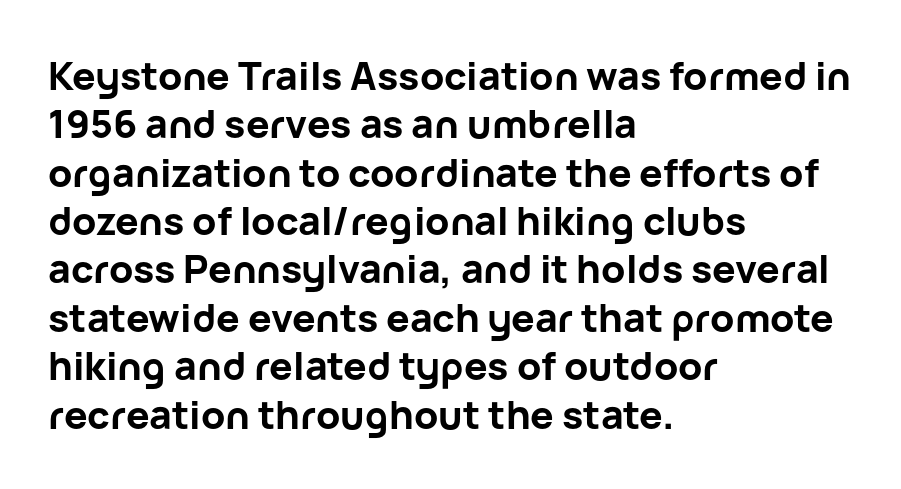
Q: Is the text bold? A: Yes.
Q: Is the text italic (slanted)? A: No, it is upright.
Q: Is the typeface a serif or a sans-serif typeface? A: Sans-serif.
Q: Is the text underlined? A: No.
Q: How is the paragraph aligned? A: Left-aligned.
Q: Is the spacing between letters normal or unusually wide? A: Normal.
Q: Width (condensed, normal, or wide)? A: Normal.
Q: Stroke contrast? A: Low.
Q: x-height? A: Medium.
Q: Monospaced? A: No.
